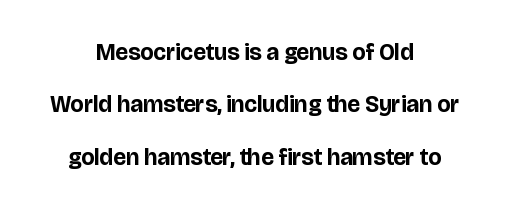
Q: Is the text bold? A: Yes.
Q: Is the text italic (slanted)? A: No, it is upright.
Q: Is the text underlined? A: No.
Q: How is the paragraph aligned? A: Centered.
Q: Is the spacing between letters normal or unusually wide? A: Normal.
Q: Is the spacing between lines tight, normal or loose? A: Loose.
